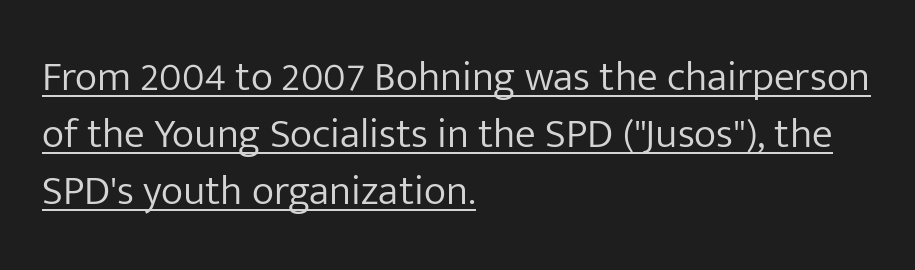
{"serif": "no", "italic": "no", "bold": "no", "weight": "light", "width": "normal", "stroke_contrast": "low", "x_height": "medium", "monospaced": "no", "underline": "yes", "align": "left", "line_spacing": "normal", "line_spacing_ratio": 1.36, "letter_spacing": "normal", "letter_spacing_em": 0.0, "glyph_px": 42}
